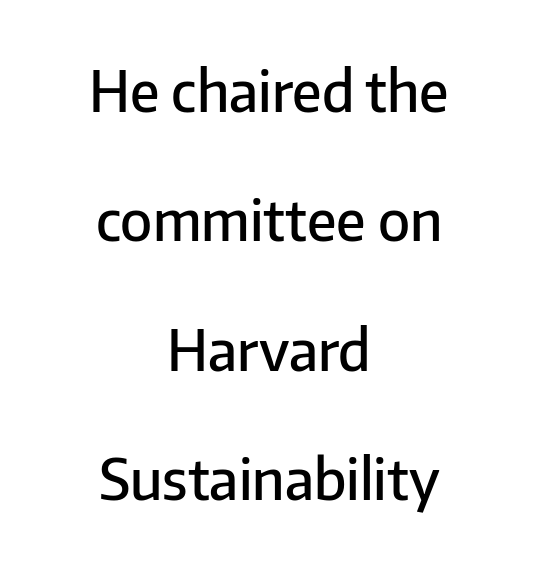
The image shows 56 px semibold sans-serif type, upright; set centered, loose line spacing (2.31x), normal letter spacing, not underlined; low stroke contrast and a medium x-height.
